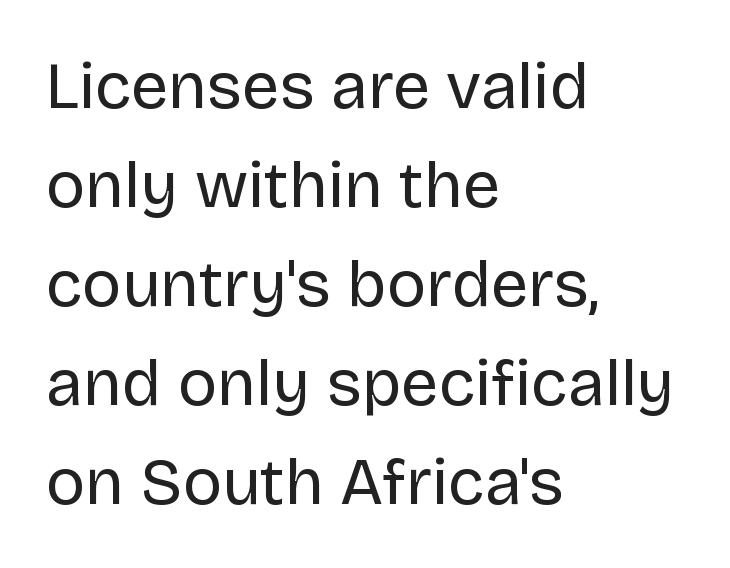
{"serif": "no", "italic": "no", "bold": "no", "weight": "regular", "width": "normal", "stroke_contrast": "low", "x_height": "large", "monospaced": "no", "underline": "no", "align": "left", "line_spacing": "normal", "line_spacing_ratio": 1.5, "letter_spacing": "normal", "letter_spacing_em": 0.0, "glyph_px": 66}
